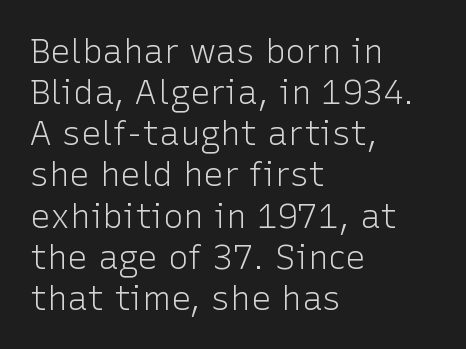
Serifs: no, the terminals of the letterforms are clean. The glyphs are unaccompanied by any horizontal stroke below them. The paragraph has a hard left edge and a soft right edge. Upright lettering throughout. These glyphs show unthickened strokes, regular width or finer.
